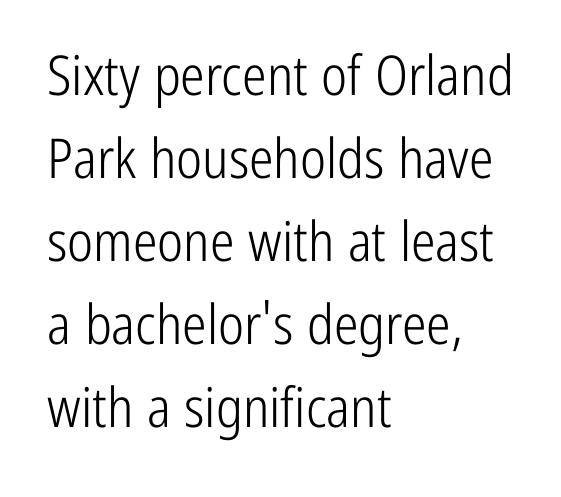
Normally led — the rows are evenly, conventionally spaced. Line starts are locked; line ends wander. A sans-serif font was chosen for this passage. Note the varied advance widths — an 'i' is clearly narrower than an 'm'. Think standard paragraph weight, or any step lighter than that. This rendering features lettering with no underline.
